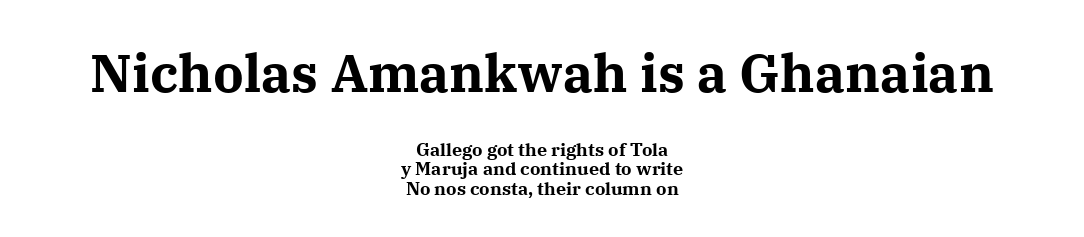
The typesetter chose a symmetrical, centered arrangement here. The sample has been set heavy, in full bold. Descenders hang freely into open space. Examine the stroke ends and you'll spot serifs. Ascenders rise straight up at ninety degrees.
